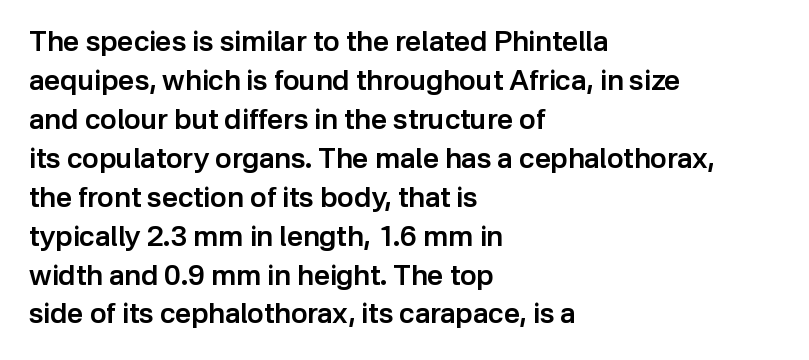
The image shows 28 px semibold sans-serif type, upright; set left-aligned, normal line spacing (1.39x), normal letter spacing, not underlined; low stroke contrast and a medium x-height.
